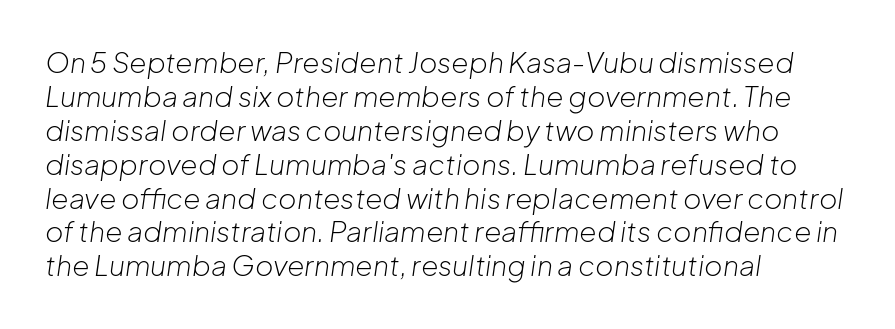
{"italic": "yes", "lean": "right", "slant_degrees": 8, "bold": "no", "weight": "light", "width": "normal", "stroke_contrast": "low", "x_height": "medium", "monospaced": "no", "underline": "no", "align": "left", "line_spacing_ratio": 1.21, "letter_spacing": "normal", "letter_spacing_em": 0.0, "glyph_px": 28}
